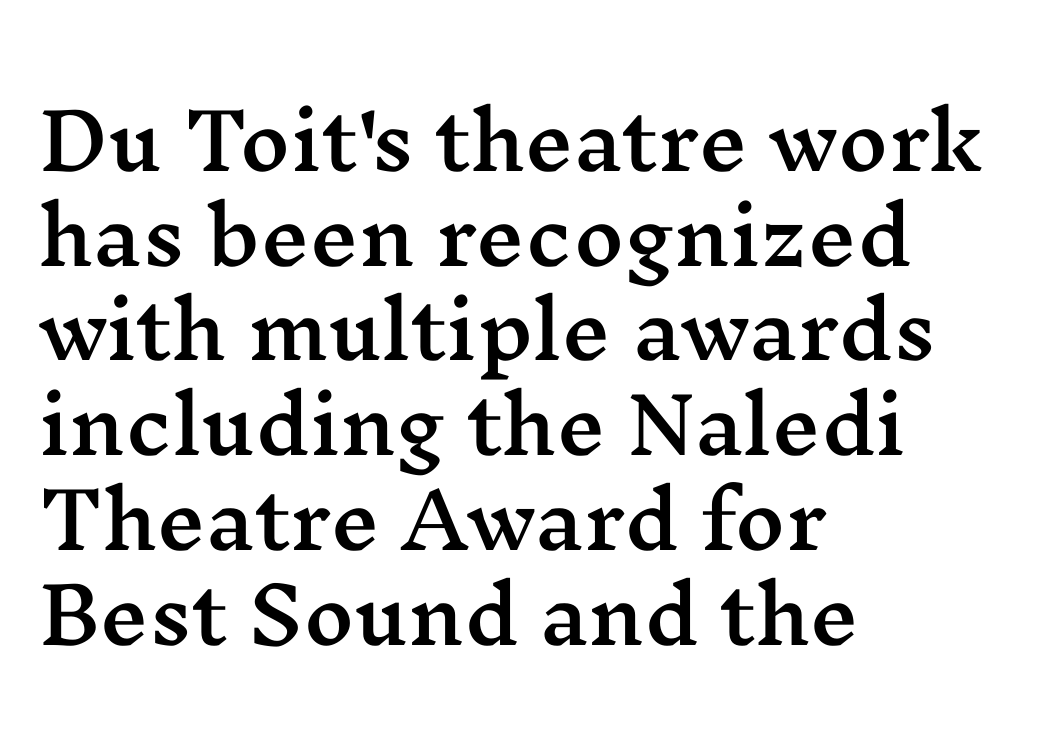
Q: Is the text italic (slanted)? A: No, it is upright.
Q: Is the typeface a serif or a sans-serif typeface? A: Serif.
Q: Is the text underlined? A: No.
Q: How is the paragraph aligned? A: Left-aligned.
Q: Is the spacing between letters normal or unusually wide? A: Normal.
Q: Width (condensed, normal, or wide)? A: Wide.
Q: Stroke contrast? A: Medium.
Q: x-height? A: Medium.
Q: Monospaced? A: No.
